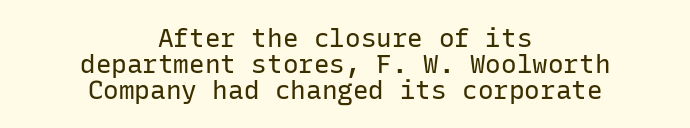
Q: Is the text bold? A: No.
Q: Is the text italic (slanted)? A: No, it is upright.
Q: Is the text underlined? A: No.
Q: How is the paragraph aligned? A: Centered.
Q: Is the spacing between letters normal or unusually wide? A: Normal.
Q: Is the spacing between lines tight, normal or loose? A: Tight.
